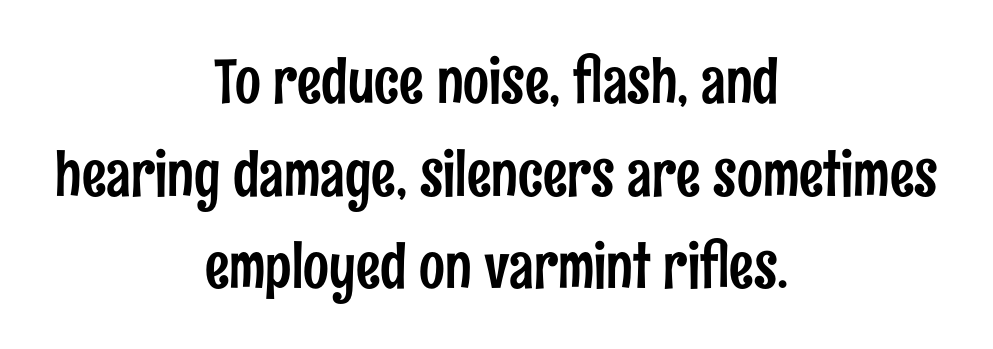
The image shows 61 px condensed sans-serif type, upright; set centered, normal line spacing (1.52x), normal letter spacing, not underlined; low stroke contrast and a medium x-height.
